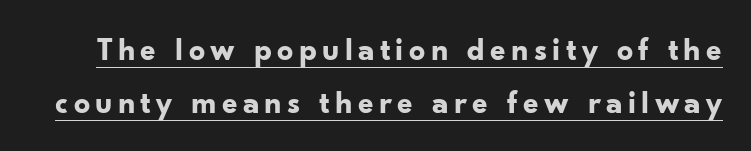
The image shows 32 px bold sans-serif type, upright; set normal line spacing (1.66x), underlined; low stroke contrast and a small x-height.
